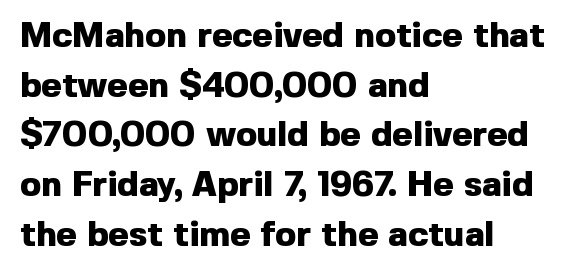
The image shows 35 px heavy sans-serif type, upright; set left-aligned, normal line spacing (1.42x), normal letter spacing, not underlined; a medium x-height.
